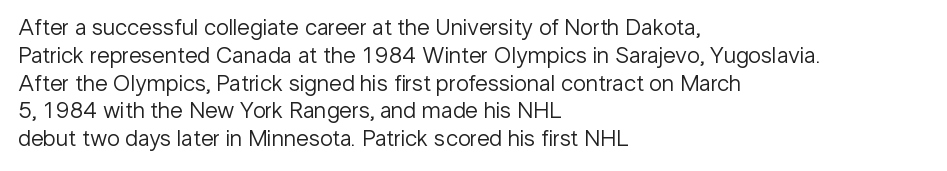
{"italic": "no", "bold": "no", "underline": "no", "align": "left", "line_spacing_ratio": 1.21, "letter_spacing": "normal", "letter_spacing_em": 0.0, "glyph_px": 23}
